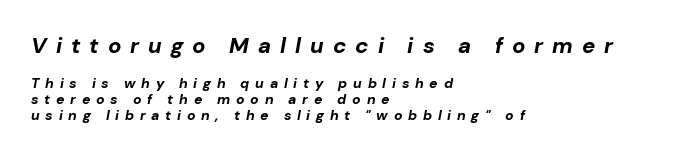
Q: Is the text bold? A: Yes.
Q: Is the text italic (slanted)? A: Yes, it leans right by about 10 degrees.
Q: Is the text underlined? A: No.
Q: How is the paragraph aligned? A: Left-aligned.
Q: Is the spacing between letters normal or unusually wide? A: Unusually wide.
Q: Is the spacing between lines tight, normal or loose? A: Tight.
Q: Which block of text is set in a larger size, the first (top) or the second (bottom)? A: The first (top) one.
